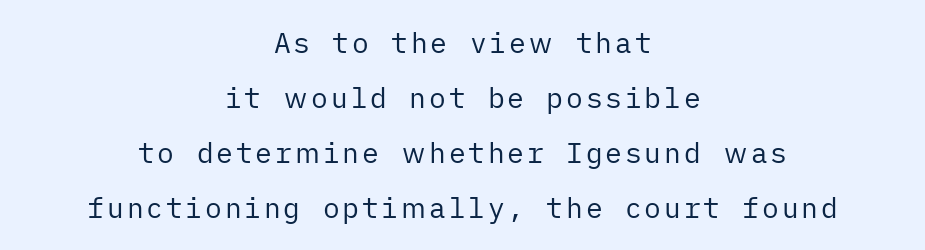
Q: Is the text bold? A: No.
Q: Is the text italic (slanted)? A: No, it is upright.
Q: Is the typeface a serif or a sans-serif typeface? A: Sans-serif.
Q: Is the text underlined? A: No.
Q: How is the paragraph aligned? A: Centered.
Q: Is the spacing between lines tight, normal or loose? A: Loose.
Q: Width (condensed, normal, or wide)? A: Normal.
Q: Stroke contrast? A: Low.
Q: x-height? A: Medium.
